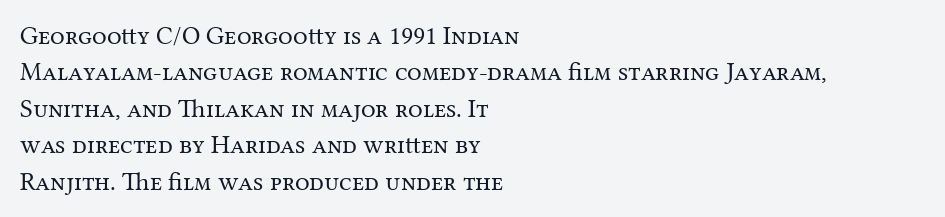
{"italic": "no", "bold": "no", "underline": "no", "align": "left", "line_spacing": "normal", "line_spacing_ratio": 1.4, "letter_spacing": "normal", "letter_spacing_em": 0.0, "glyph_px": 26}
